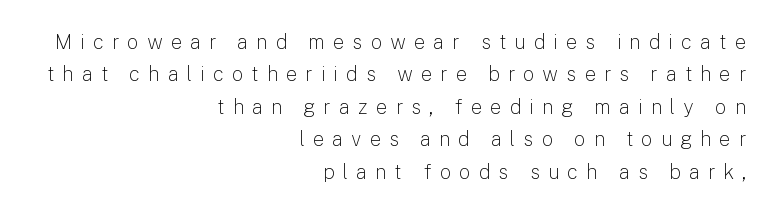
{"italic": "no", "bold": "no", "underline": "no", "align": "right", "line_spacing": "normal", "line_spacing_ratio": 1.62, "letter_spacing": "wide", "letter_spacing_em": 0.4, "glyph_px": 20}
